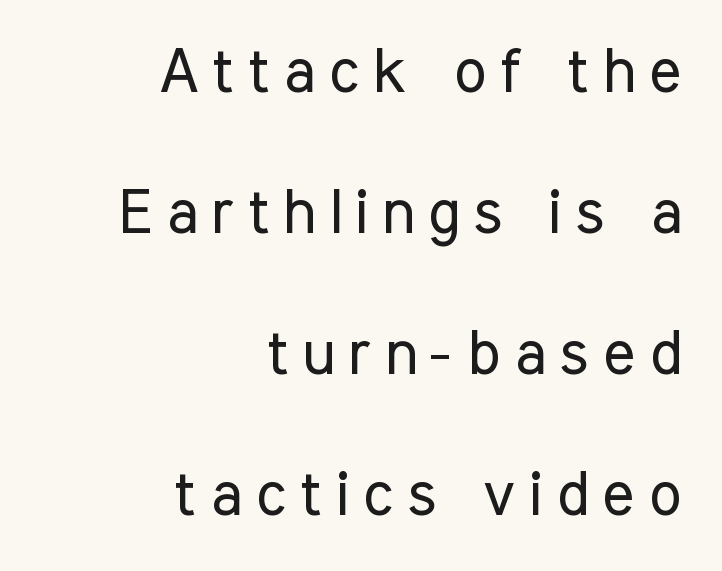
{"serif": "no", "italic": "no", "bold": "no", "weight": "regular", "width": "condensed", "stroke_contrast": "low", "x_height": "medium", "monospaced": "no", "underline": "no", "align": "right", "line_spacing": "loose", "line_spacing_ratio": 2.31, "letter_spacing": "wide", "letter_spacing_em": 0.23, "glyph_px": 61}
